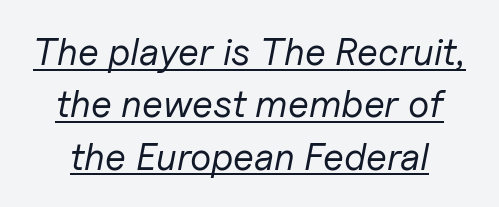
{"italic": "yes", "lean": "right", "slant_degrees": 11, "bold": "no", "weight": "regular", "width": "normal", "stroke_contrast": "low", "x_height": "medium", "monospaced": "no", "underline": "yes", "line_spacing": "normal", "line_spacing_ratio": 1.38, "letter_spacing": "normal", "letter_spacing_em": 0.0, "glyph_px": 38}
